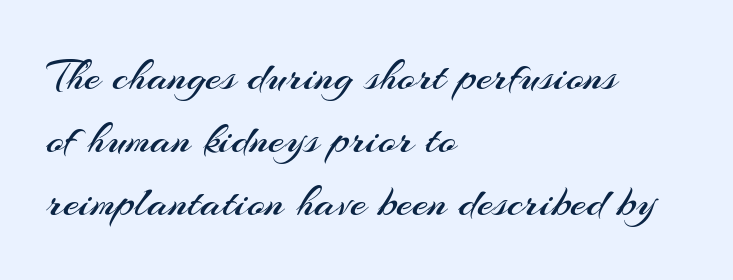
The image shows 46 px regular-weight sans-serif type; set left-aligned, normal line spacing (1.37x), normal letter spacing, not underlined; medium stroke contrast and a small x-height.
